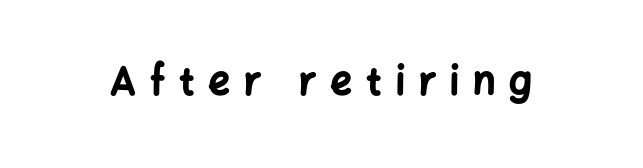
The image shows 38 px bold sans-serif type, upright; set unusually wide letter spacing (+0.37 em), not underlined; low stroke contrast and a medium x-height.
